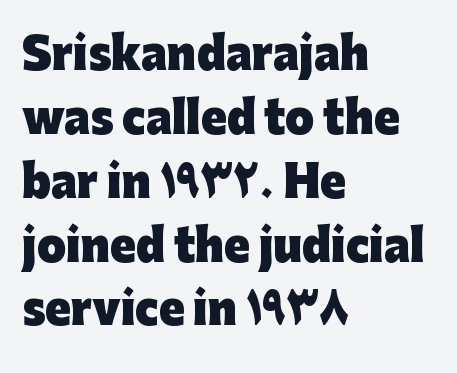
{"serif": "no", "italic": "no", "bold": "yes", "weight": "heavy", "width": "normal", "stroke_contrast": "low", "x_height": "medium", "monospaced": "no", "underline": "no", "align": "left", "line_spacing": "normal", "line_spacing_ratio": 1.52, "letter_spacing": "normal", "letter_spacing_em": 0.0, "glyph_px": 42}
